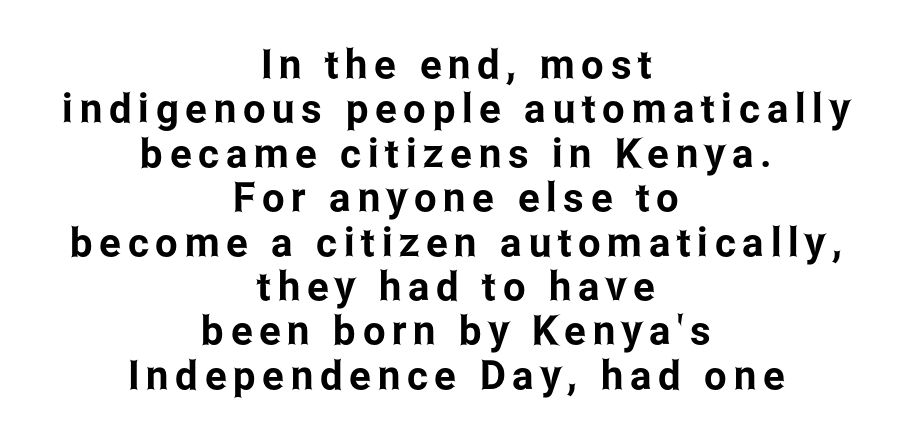
The passage shown stacks its lines with hardly any gap. Letterform terminals end flat and unadorned throughout the passage. Both edges are ragged and mirror each other, which tells us the setting is centered. These lines are rendered in a variable-pitch font. Every character sits straight up, as roman type does. Beneath every word, the page is bare.
